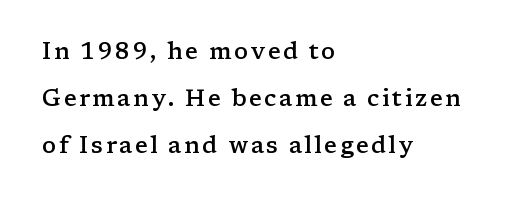
Any mark beneath the type? The region is blank. The lines are spread far apart with generous leading. These lines were composed using upright roman letters. Slightly chunky letters — semibold, I'd say, not full bold.
